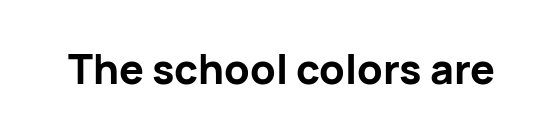
The image shows 41 px bold sans-serif type, upright; set normal letter spacing, not underlined; low stroke contrast and a medium x-height.
